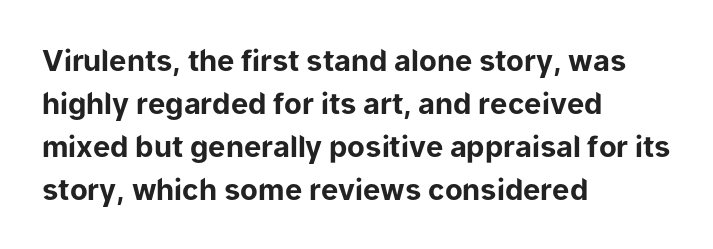
{"serif": "no", "italic": "no", "bold": "yes", "weight": "bold", "width": "normal", "stroke_contrast": "low", "x_height": "medium", "monospaced": "no", "underline": "no", "align": "left", "line_spacing": "normal", "line_spacing_ratio": 1.48, "letter_spacing": "normal", "letter_spacing_em": 0.0, "glyph_px": 29}
